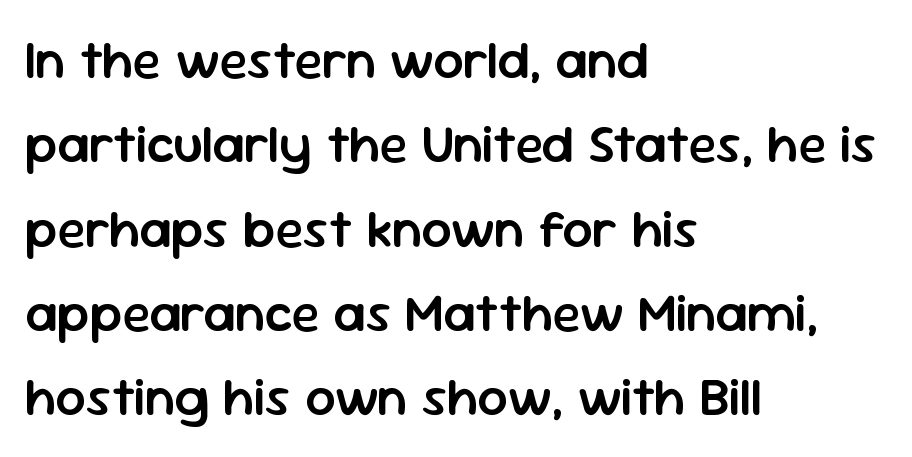
The image shows 53 px semibold sans-serif type, upright; set left-aligned, normal line spacing (1.59x), normal letter spacing, not underlined; low stroke contrast and a medium x-height.
